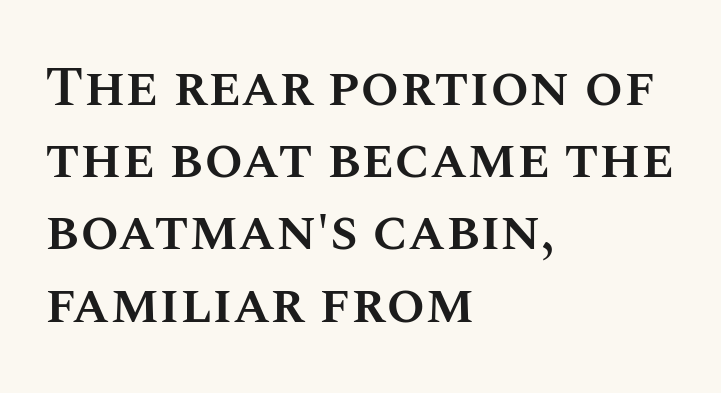
Q: Is the text bold? A: Semi-bold.
Q: Is the text italic (slanted)? A: No, it is upright.
Q: Is the text underlined? A: No.
Q: How is the paragraph aligned? A: Left-aligned.
Q: Is the spacing between letters normal or unusually wide? A: Normal.
Q: Is the spacing between lines tight, normal or loose? A: Normal.
Q: Width (condensed, normal, or wide)? A: Normal.
Q: Stroke contrast? A: Medium.
Q: x-height? A: Large.
Q: Monospaced? A: No.
